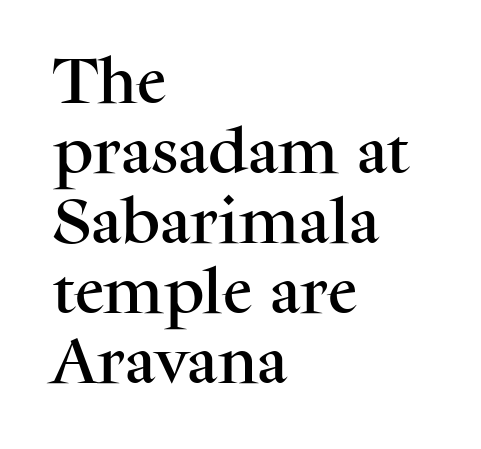
{"serif": "yes", "italic": "no", "width": "normal", "stroke_contrast": "medium", "x_height": "medium", "monospaced": "no", "underline": "no", "align": "left", "line_spacing": "normal", "line_spacing_ratio": 1.4, "letter_spacing": "normal", "letter_spacing_em": 0.0, "glyph_px": 50}
